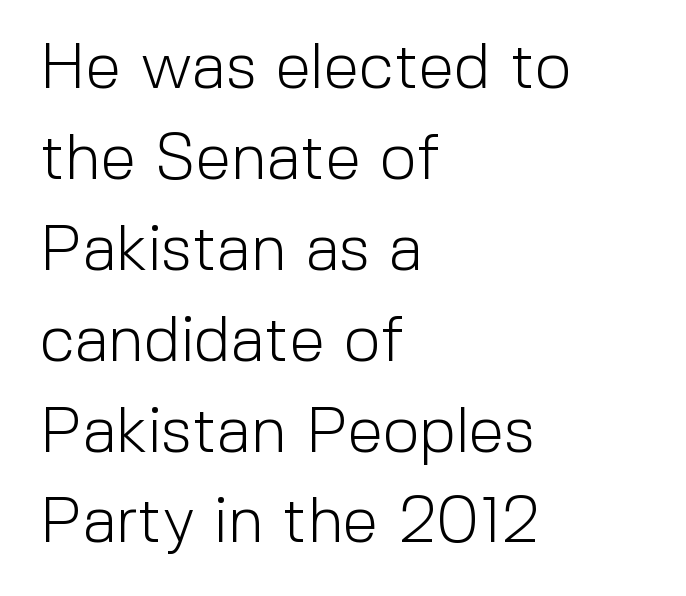
Character widths vary here, with narrow letters taking less room than wide ones. Inter-character spacing is left at the font's built-in metrics. Grotesque or geometric, the face here clearly has no serifs. The strokes are not fattened; the text isn't bold.
